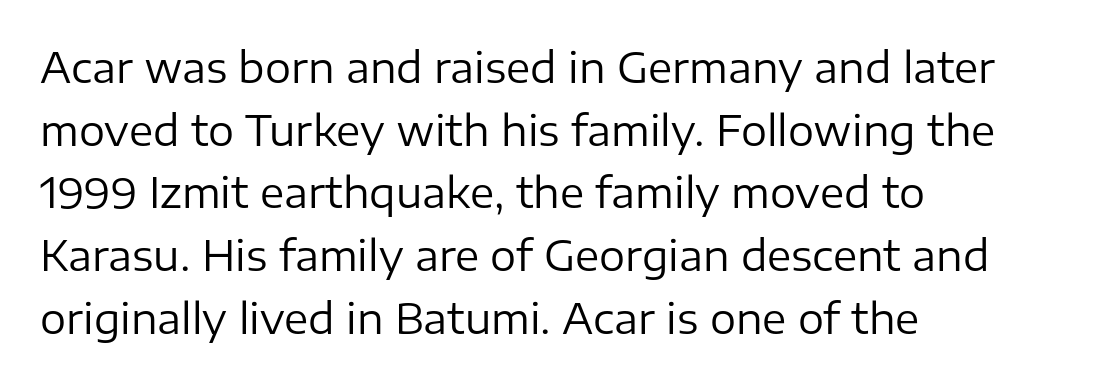
{"serif": "no", "italic": "no", "bold": "no", "weight": "regular", "width": "normal", "stroke_contrast": "low", "x_height": "medium", "monospaced": "no", "underline": "no", "align": "left", "line_spacing": "normal", "line_spacing_ratio": 1.53, "letter_spacing": "normal", "letter_spacing_em": 0.0, "glyph_px": 41}
